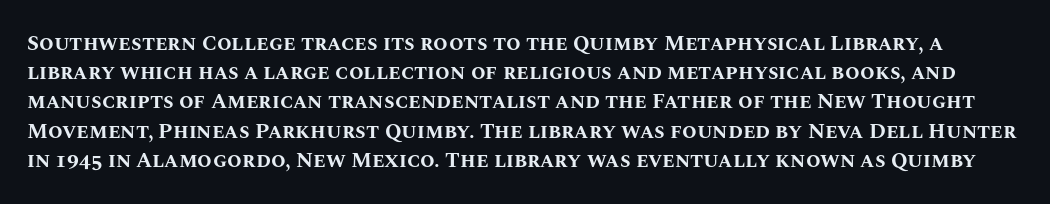
{"italic": "no", "bold": "yes", "underline": "no", "line_spacing": "normal", "line_spacing_ratio": 1.39, "letter_spacing": "normal", "letter_spacing_em": 0.0, "glyph_px": 21}
